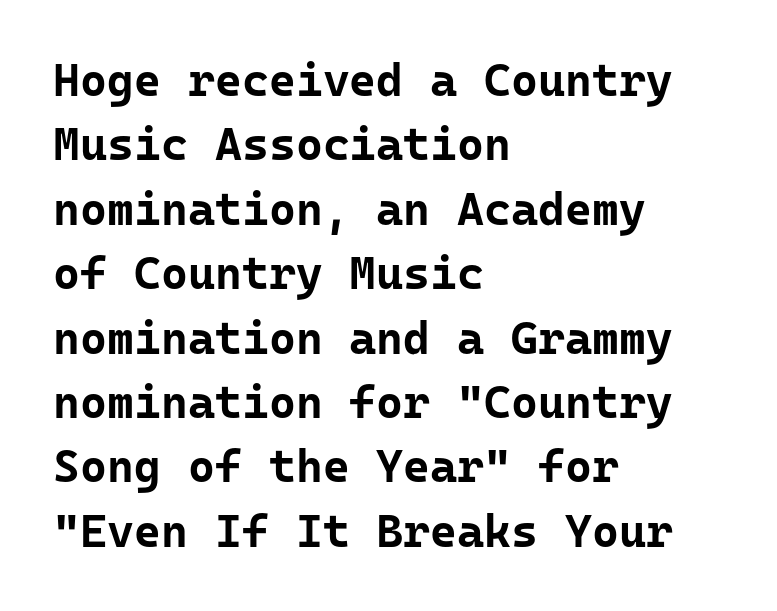
{"serif": "no", "italic": "no", "bold": "yes", "weight": "bold", "width": "normal", "stroke_contrast": "low", "x_height": "medium", "underline": "no", "align": "left", "line_spacing": "normal", "line_spacing_ratio": 1.4, "letter_spacing": "normal", "letter_spacing_em": 0.0, "glyph_px": 46}
